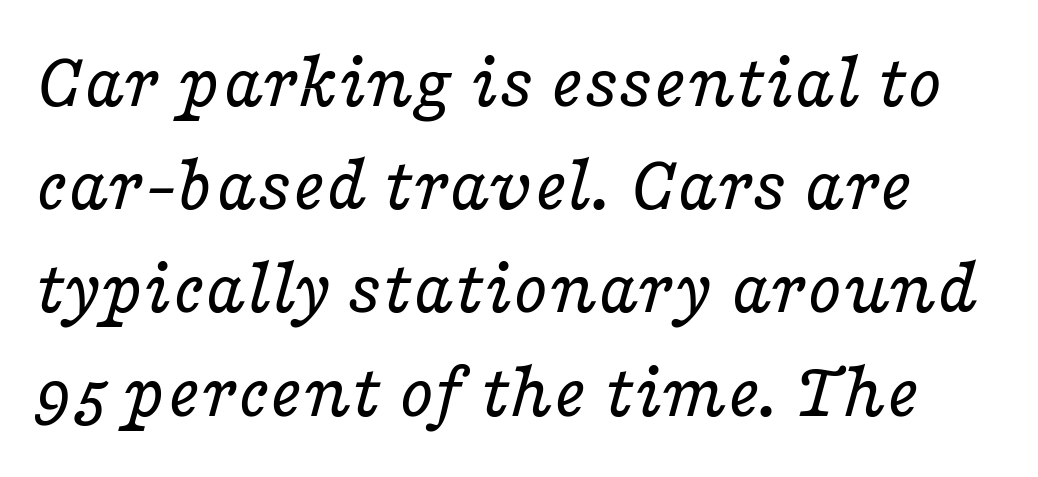
Check the space under the baseline: it is left empty. Nothing heavy about these letters — not bold at all. Horizontal bands of white between lines are of average thickness. The passage shown is typeset with a serif family. Inter-character spacing is left at the font's built-in metrics. Varying glyph widths throughout — classic text-font behaviour.
